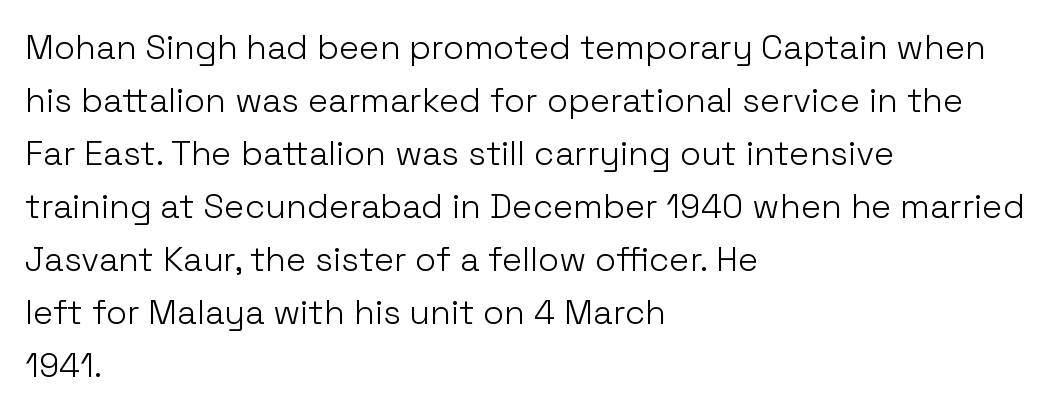
The rendering uses a moderate line-height, typical for paragraphs. Typeset ragged right — the left edge is the straight one. Designer's note — italics off, roman on. A light-to-regular cut is what we see here. The face used here is proportionally spaced, like ordinary book or web type. To sum up the face: it is a sans, with no serifs.
